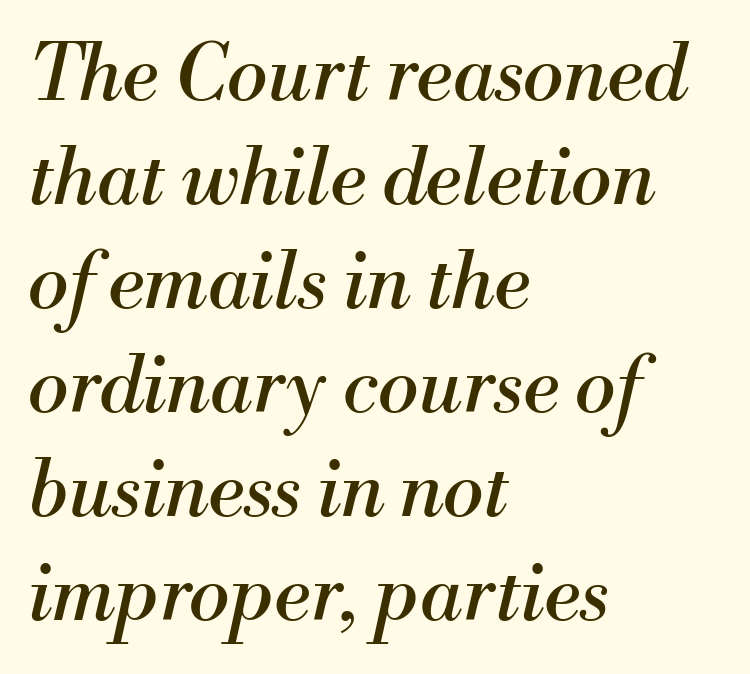
The image shows 77 px regular-weight serif type, italic (leaning right); set left-aligned, normal line spacing (1.35x), normal letter spacing, not underlined; medium stroke contrast and a small x-height.
